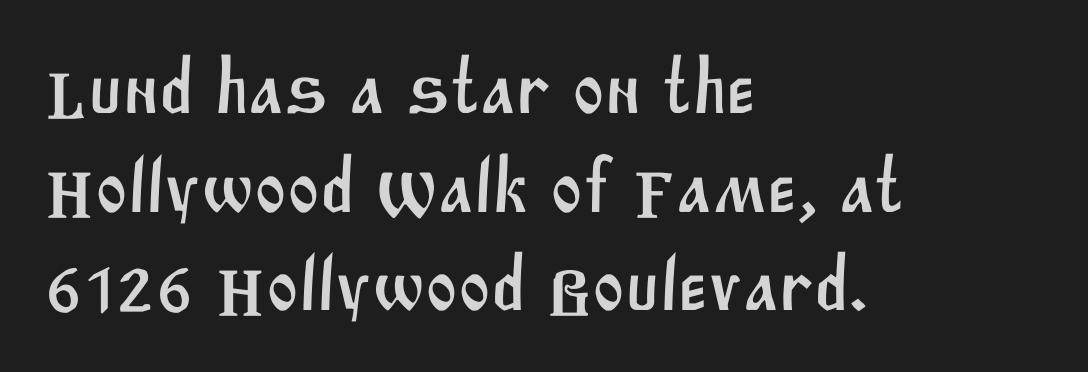
The image shows 77 px sans-serif type; set left-aligned, normal line spacing (1.28x), normal letter spacing, not underlined; medium stroke contrast and a large x-height.
